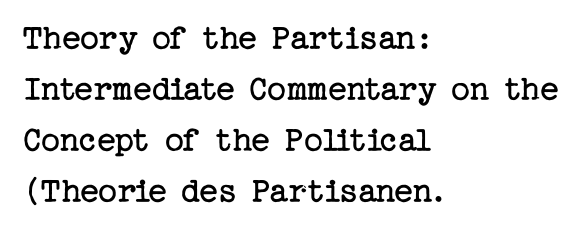
{"serif": "yes", "italic": "no", "bold": "no", "weight": "regular", "width": "normal", "stroke_contrast": "low", "x_height": "medium", "underline": "no", "align": "left", "line_spacing": "normal", "line_spacing_ratio": 1.38, "letter_spacing": "normal", "letter_spacing_em": 0.0, "glyph_px": 37}
